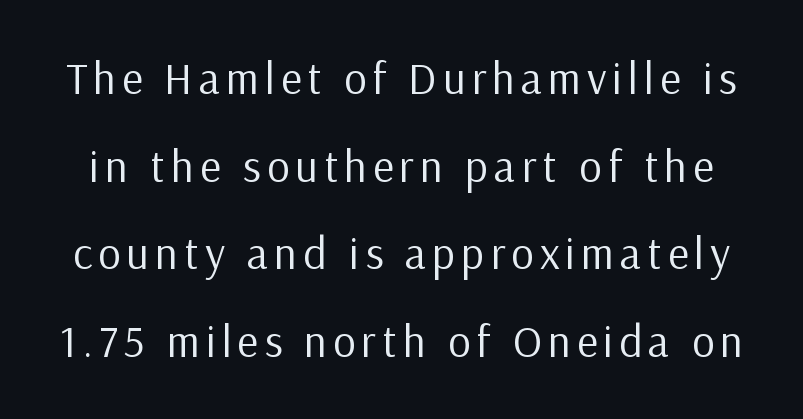
Q: Is the text bold? A: No.
Q: Is the text italic (slanted)? A: No, it is upright.
Q: Is the typeface a serif or a sans-serif typeface? A: Sans-serif.
Q: Is the text underlined? A: No.
Q: Is the spacing between lines tight, normal or loose? A: Loose.
Q: Width (condensed, normal, or wide)? A: Normal.
Q: Stroke contrast? A: Low.
Q: x-height? A: Medium.
Q: Monospaced? A: No.
